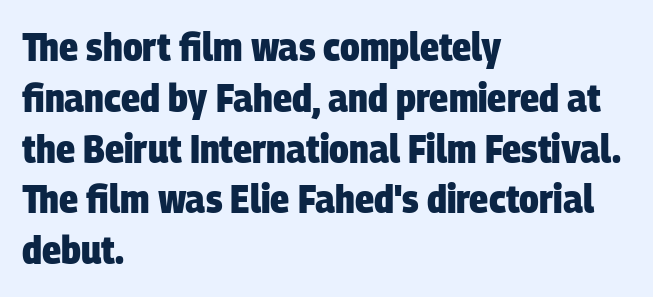
Notice how descenders clear the ascenders below comfortably — that's standard leading. Letter spacing: default. The letters advance in unequal steps, a hallmark of proportional type. Serifs: no, the terminals of the letterforms are clean. Decoration check: the copy has no underline.
